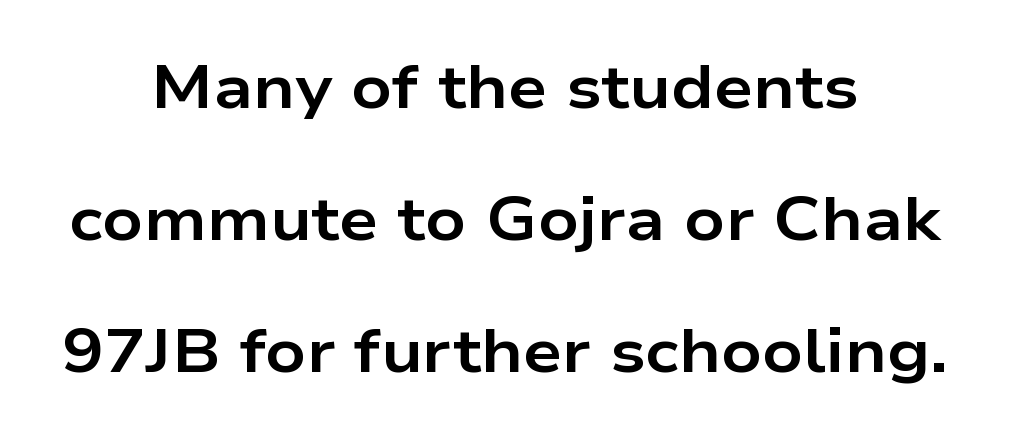
The image shows 62 px bold, wide sans-serif type, upright; set centered, loose line spacing (2.13x), normal letter spacing, not underlined; low stroke contrast and a medium x-height.
